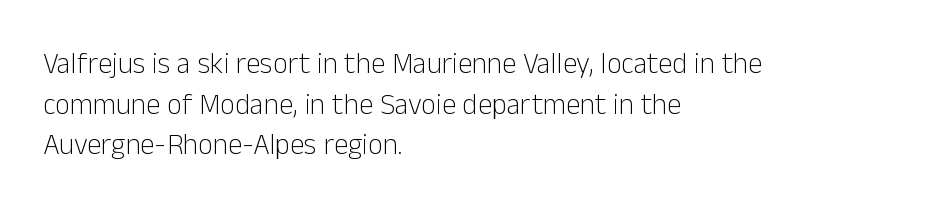
Q: Is the text bold? A: No.
Q: Is the text italic (slanted)? A: No, it is upright.
Q: Is the typeface a serif or a sans-serif typeface? A: Sans-serif.
Q: Is the text underlined? A: No.
Q: How is the paragraph aligned? A: Left-aligned.
Q: Is the spacing between letters normal or unusually wide? A: Normal.
Q: Is the spacing between lines tight, normal or loose? A: Normal.
Q: Width (condensed, normal, or wide)? A: Normal.
Q: Stroke contrast? A: Low.
Q: x-height? A: Medium.
Q: Monospaced? A: No.
